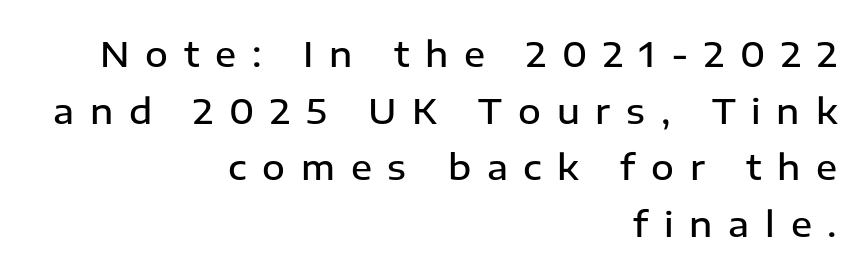
Q: Is the text bold? A: Semi-bold.
Q: Is the text italic (slanted)? A: No, it is upright.
Q: Is the typeface a serif or a sans-serif typeface? A: Sans-serif.
Q: Is the text underlined? A: No.
Q: How is the paragraph aligned? A: Right-aligned.
Q: Is the spacing between letters normal or unusually wide? A: Unusually wide.
Q: Is the spacing between lines tight, normal or loose? A: Normal.
Q: Width (condensed, normal, or wide)? A: Normal.
Q: Stroke contrast? A: Low.
Q: x-height? A: Medium.
Q: Monospaced? A: No.
